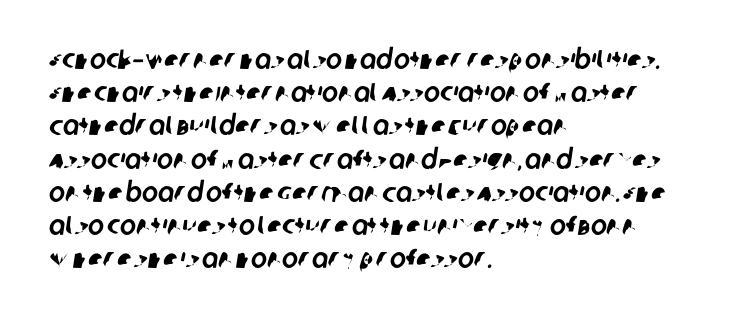
The face used here is rendered with its standard letterfit. Descender tails drop into unmarked territory. The setting favours the left margin, as ordinary paragraphs usually do.
